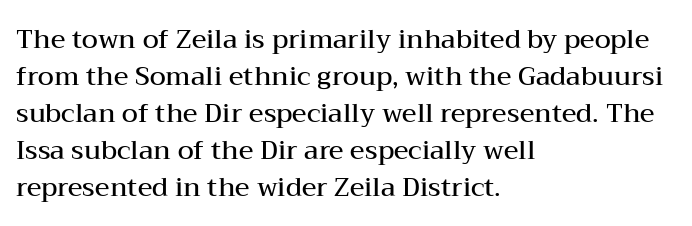
{"italic": "no", "bold": "semi", "underline": "no", "align": "left", "line_spacing": "normal", "line_spacing_ratio": 1.42, "letter_spacing": "normal", "letter_spacing_em": 0.0, "glyph_px": 26}
